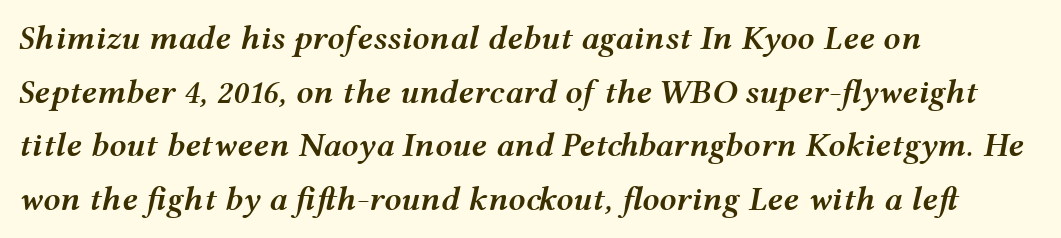
Q: Is the text bold? A: Semi-bold.
Q: Is the text italic (slanted)? A: Yes, it leans right by about 12 degrees.
Q: Is the text underlined? A: No.
Q: How is the paragraph aligned? A: Left-aligned.
Q: Is the spacing between letters normal or unusually wide? A: Normal.
Q: Is the spacing between lines tight, normal or loose? A: Normal.
Q: Width (condensed, normal, or wide)? A: Wide.
Q: Stroke contrast? A: Medium.
Q: x-height? A: Medium.
Q: Monospaced? A: No.
